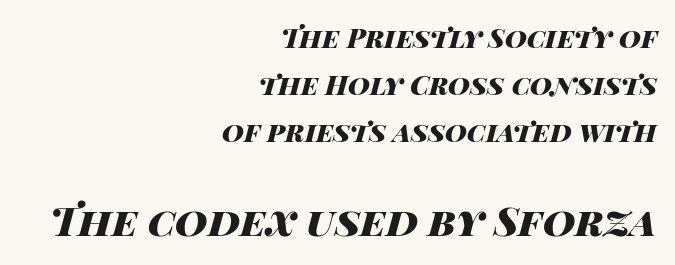
The glyphs have the mass of a bold cut. Is this a fixed-width face? No — the glyphs have proportional, varying widths. Type without underlining. Students, note that the glyphs here touch the page at normal intervals.
